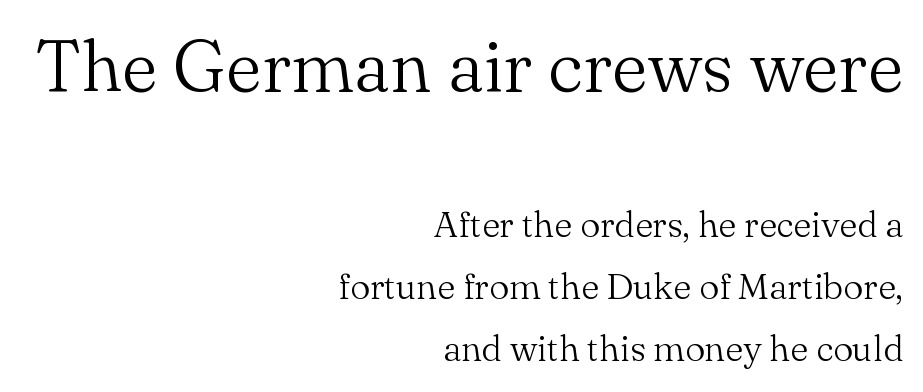
{"serif": "yes", "italic": "no", "bold": "no", "weight": "light", "width": "normal", "stroke_contrast": "medium", "x_height": "small", "monospaced": "no", "underline": "no", "align": "right", "line_spacing_ratio": 1.72, "letter_spacing": "normal", "letter_spacing_em": 0.0, "larger_block": "first", "size_ratio": 2.0, "glyph_px": 72}
